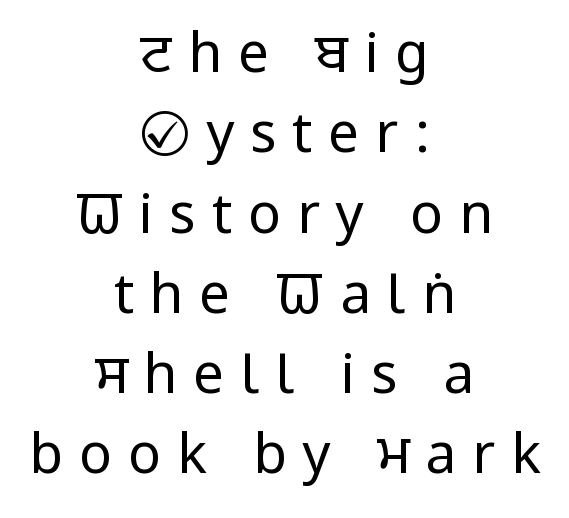
Q: Is the text bold? A: No.
Q: Is the text italic (slanted)? A: No, it is upright.
Q: Is the typeface a serif or a sans-serif typeface? A: Sans-serif.
Q: Is the text underlined? A: No.
Q: How is the paragraph aligned? A: Centered.
Q: Is the spacing between letters normal or unusually wide? A: Unusually wide.
Q: Is the spacing between lines tight, normal or loose? A: Normal.
Q: Width (condensed, normal, or wide)? A: Condensed.
Q: Stroke contrast? A: Low.
Q: x-height? A: Large.
Q: Monospaced? A: No.
